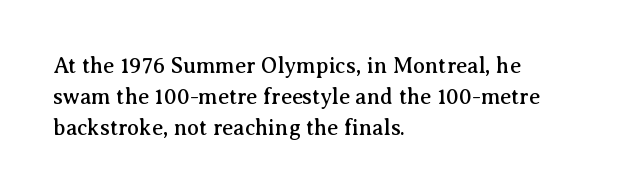
Q: Is the text italic (slanted)? A: No, it is upright.
Q: Is the text underlined? A: No.
Q: How is the paragraph aligned? A: Left-aligned.
Q: Is the spacing between letters normal or unusually wide? A: Normal.
Q: Is the spacing between lines tight, normal or loose? A: Normal.
